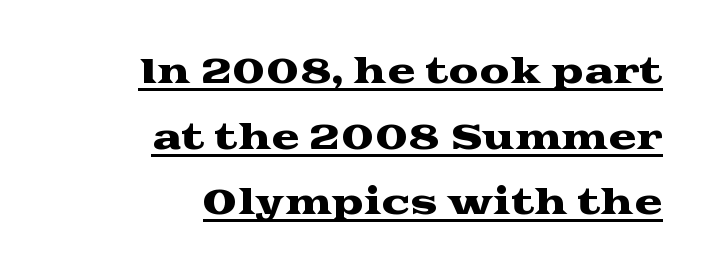
{"serif": "yes", "italic": "no", "width": "wide", "stroke_contrast": "medium", "x_height": "medium", "monospaced": "no", "underline": "yes", "align": "right", "line_spacing": "loose", "line_spacing_ratio": 1.93, "letter_spacing": "normal", "letter_spacing_em": 0.0, "glyph_px": 34}
